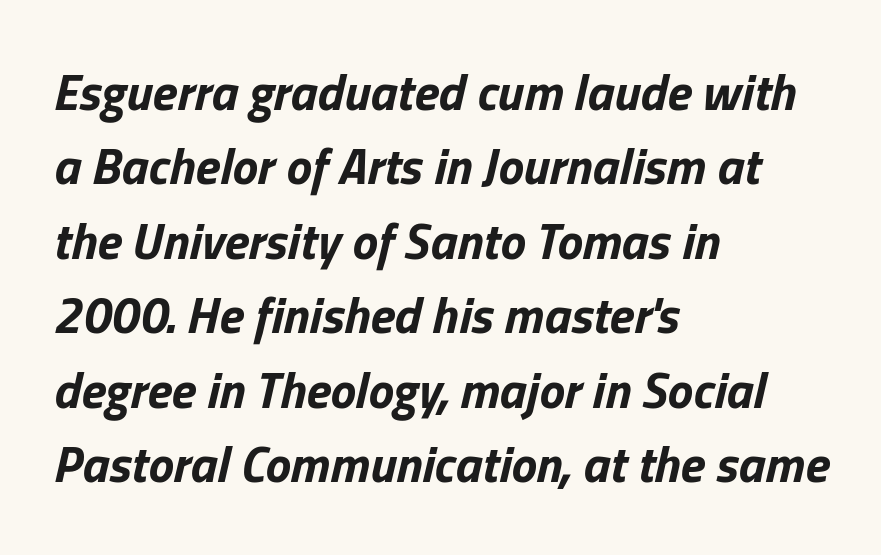
Q: Is the text bold? A: Yes.
Q: Is the text italic (slanted)? A: Yes, it leans right by about 13 degrees.
Q: Is the text underlined? A: No.
Q: How is the paragraph aligned? A: Left-aligned.
Q: Is the spacing between letters normal or unusually wide? A: Normal.
Q: Is the spacing between lines tight, normal or loose? A: Normal.
Q: Width (condensed, normal, or wide)? A: Normal.
Q: Stroke contrast? A: Low.
Q: x-height? A: Medium.
Q: Monospaced? A: No.
